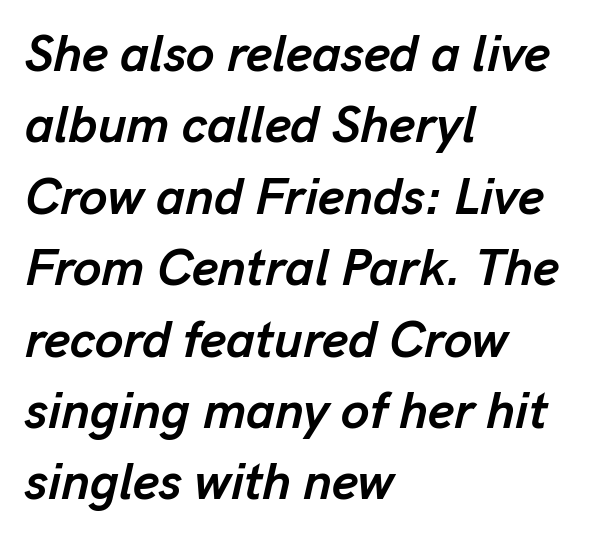
Letters rest on an invisible, unmarked baseline. Characters follow at the spacing the type designer built in. Is the type slanted? Yes — the strokes lean at a clear angle. The passage is arranged the way most books set body copy — flush left.
